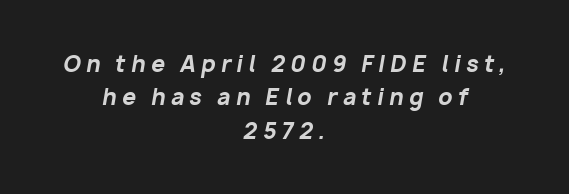
A dark, heavy texture on the line: the type is bold. Descenders hang freely into open space. Is the type slanted? Yes — the strokes lean at a clear angle. Teacher's note: observe the equal gaps on both sides — that is centered alignment. Spacing between characters has been opened up far beyond the box default. Regular leading.
